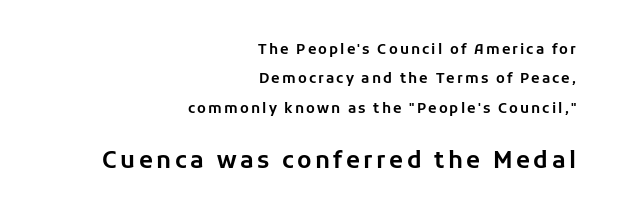
You get the small type first, then a jump to larger type. One-word summary of the alignment: right. Does the leading feel generous? Absolutely, it's lavish. The gap between lines stays unmarked.
